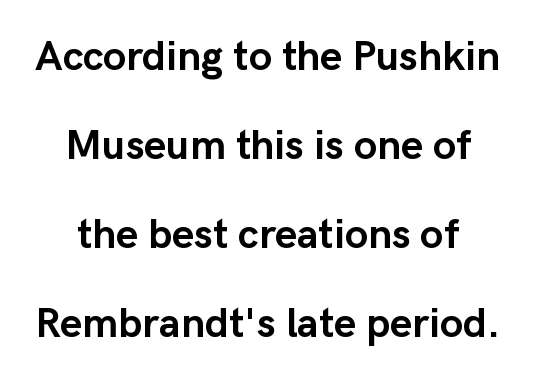
Q: Is the text bold? A: Yes.
Q: Is the text italic (slanted)? A: No, it is upright.
Q: Is the typeface a serif or a sans-serif typeface? A: Sans-serif.
Q: Is the text underlined? A: No.
Q: Is the spacing between letters normal or unusually wide? A: Normal.
Q: Is the spacing between lines tight, normal or loose? A: Loose.
Q: Width (condensed, normal, or wide)? A: Normal.
Q: Stroke contrast? A: Low.
Q: x-height? A: Medium.
Q: Monospaced? A: No.
